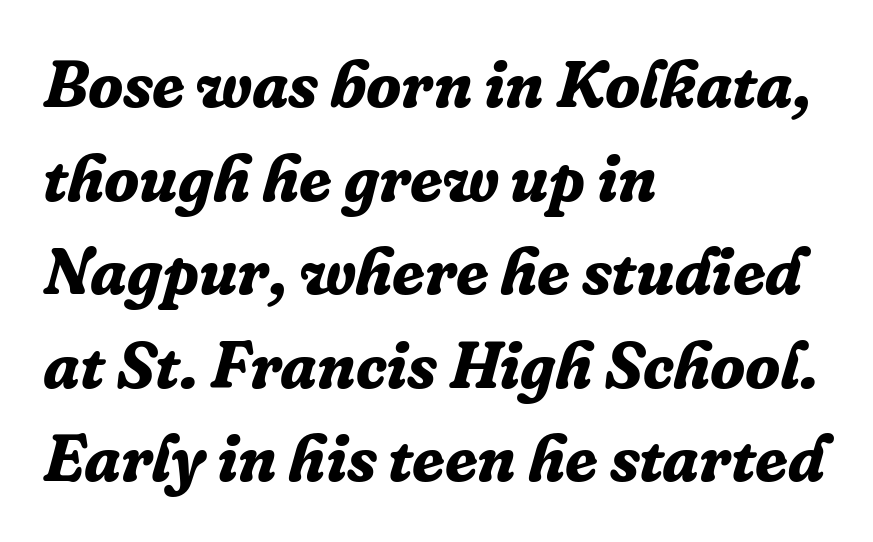
Q: Is the text bold? A: Yes.
Q: Is the text italic (slanted)? A: Yes, it leans right by about 16 degrees.
Q: Is the typeface a serif or a sans-serif typeface? A: Serif.
Q: Is the text underlined? A: No.
Q: How is the paragraph aligned? A: Left-aligned.
Q: Is the spacing between letters normal or unusually wide? A: Normal.
Q: Is the spacing between lines tight, normal or loose? A: Normal.
Q: Width (condensed, normal, or wide)? A: Normal.
Q: Stroke contrast? A: Low.
Q: x-height? A: Medium.
Q: Monospaced? A: No.
